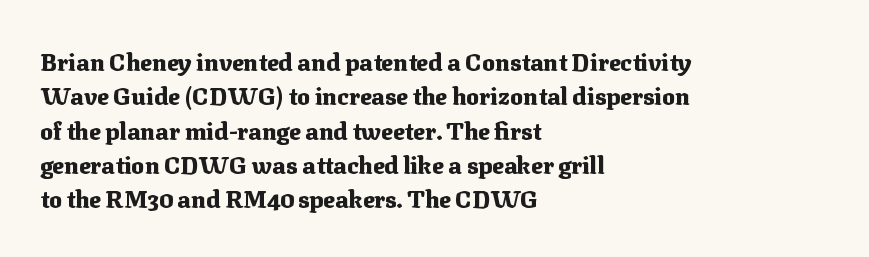
{"italic": "no", "bold": "yes", "underline": "no", "align": "left", "line_spacing": "normal", "line_spacing_ratio": 1.43, "letter_spacing": "normal", "letter_spacing_em": 0.0, "glyph_px": 24}
